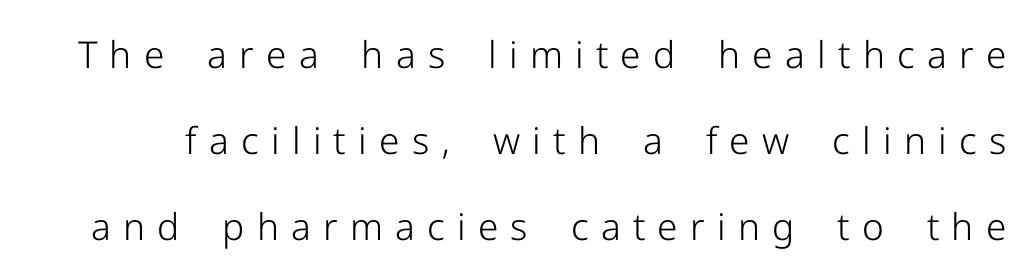
{"serif": "no", "italic": "no", "bold": "no", "weight": "light", "width": "normal", "stroke_contrast": "low", "x_height": "medium", "monospaced": "no", "underline": "no", "line_spacing": "loose", "line_spacing_ratio": 2.33, "letter_spacing": "wide", "letter_spacing_em": 0.33, "glyph_px": 37}
